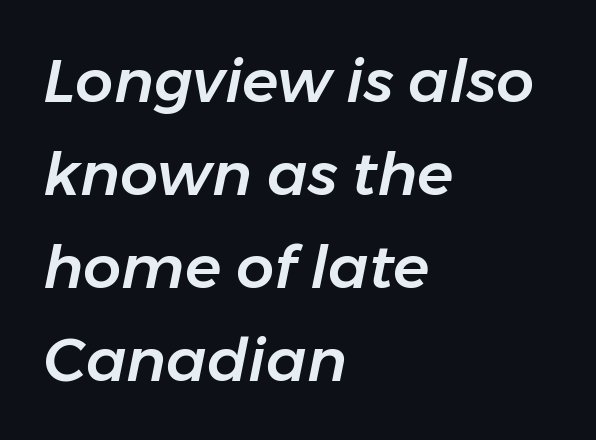
Reading down the column, the eye jumps a familiar distance to each next line. Looks like regular typesetting: each glyph gets only the width it needs. The string is rendered with underlining switched off. Emphasis-style slanted type is in use.
